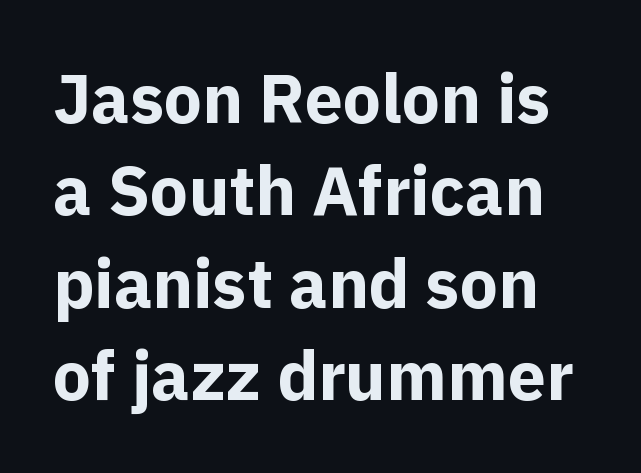
The image shows 68 px bold sans-serif type, upright; set normal line spacing (1.36x), normal letter spacing, not underlined; a medium x-height.
